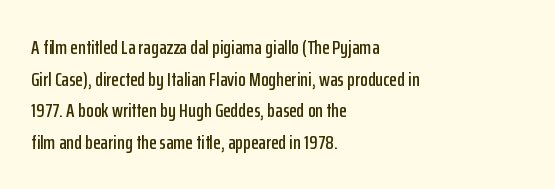
The baseline area is clear. The letterforms sit shoulder to shoulder at normal distance. Each line starts at the same left margin while the right side varies. You can tell it's not italic because the verticals are truly vertical.
